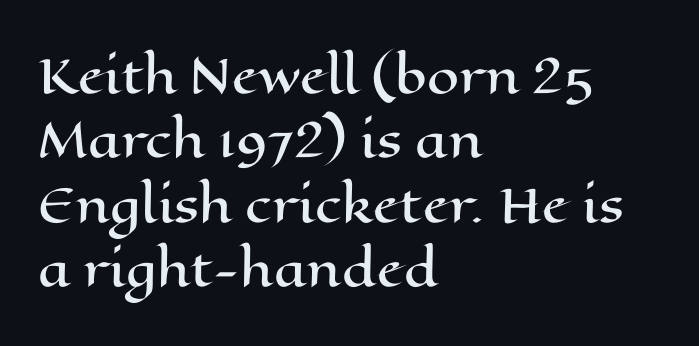
{"italic": "no", "width": "wide", "stroke_contrast": "high", "x_height": "medium", "monospaced": "no", "underline": "no", "align": "left", "line_spacing": "normal", "line_spacing_ratio": 1.4, "letter_spacing": "normal", "letter_spacing_em": 0.0, "glyph_px": 46}
